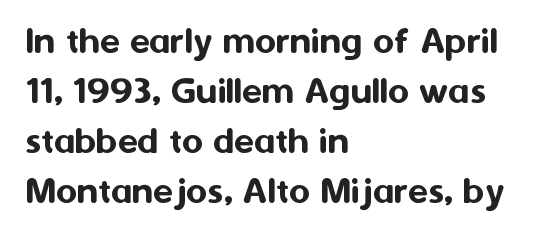
Clear beneath every line of the passage. The paragraph has a hard left edge and a soft right edge. The typography opts for an upright posture over an oblique one. Character widths vary here, with narrow letters taking less room than wide ones.
